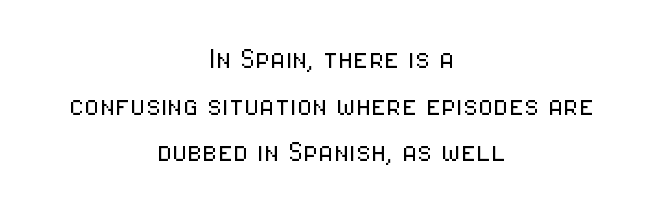
The image shows 35 px light, condensed sans-serif type, upright; set centered, normal line spacing (1.33x), normal letter spacing, not underlined; low stroke contrast and a medium x-height.
